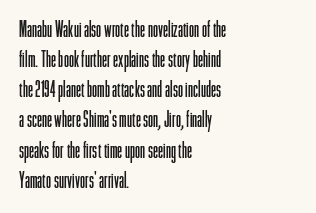
Q: Is the text bold? A: No.
Q: Is the text italic (slanted)? A: No, it is upright.
Q: Is the text underlined? A: No.
Q: How is the paragraph aligned? A: Left-aligned.
Q: Is the spacing between letters normal or unusually wide? A: Normal.
Q: Is the spacing between lines tight, normal or loose? A: Normal.
